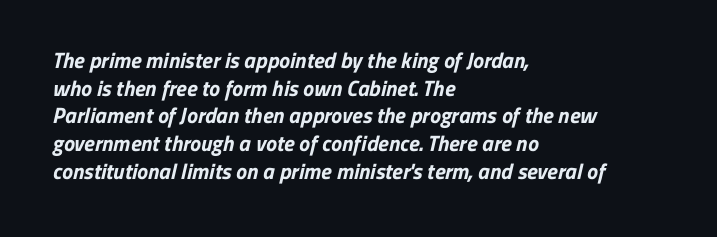
The image shows 22 px bold type; set left-aligned, normal line spacing (1.26x), normal letter spacing, not underlined.
